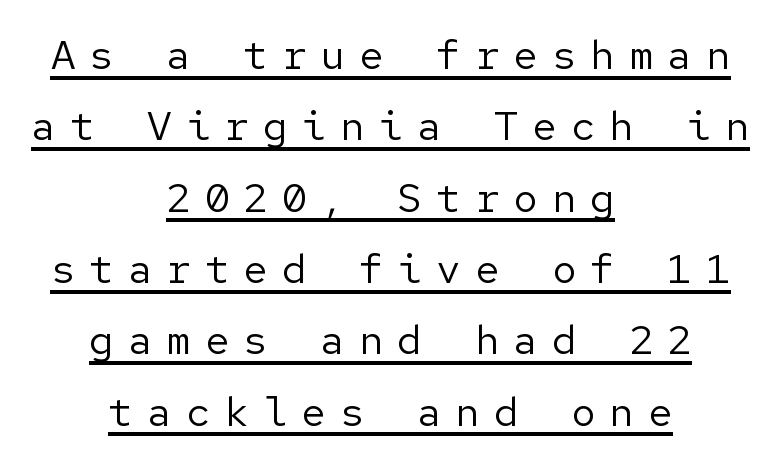
The image shows 41 px regular-weight sans-serif type, upright; set centered, line spacing 1.74x, unusually wide letter spacing (+0.34 em), underlined; low stroke contrast and a medium x-height.
